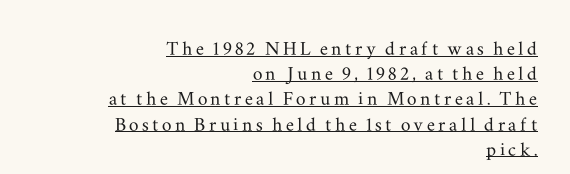
Q: Is the text italic (slanted)? A: No, it is upright.
Q: Is the text underlined? A: Yes.
Q: How is the paragraph aligned? A: Right-aligned.
Q: Is the spacing between lines tight, normal or loose? A: Tight.
